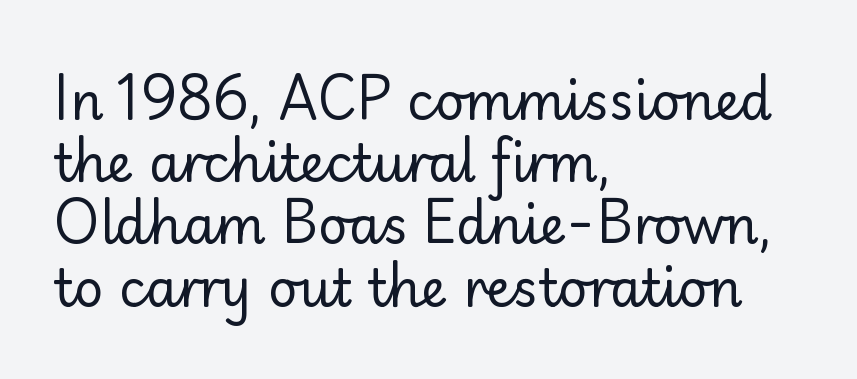
{"serif": "no", "italic": "no", "bold": "no", "weight": "regular", "width": "normal", "stroke_contrast": "low", "x_height": "small", "monospaced": "no", "underline": "no", "align": "left", "line_spacing_ratio": 1.22, "letter_spacing": "normal", "letter_spacing_em": 0.0, "glyph_px": 51}
